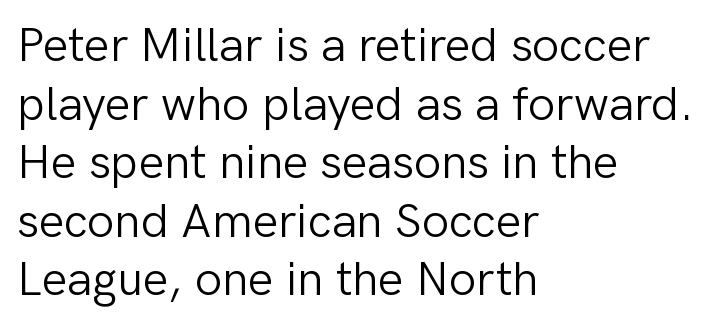
The image shows 48 px light sans-serif type, upright; set left-aligned, line spacing 1.22x, normal letter spacing, not underlined; low stroke contrast and a medium x-height.
